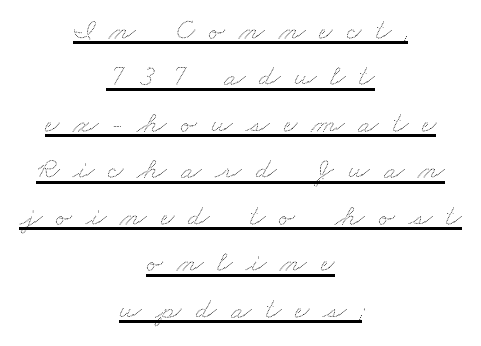
The vertical gap from one line to the next is medium. Centered paragraph, ragged on both sides. This sample carries an underscore along the baseline area. Observe the wide spacing: letters keep a clear distance from each other. Looks like regular typesetting: each glyph gets only the width it needs.
